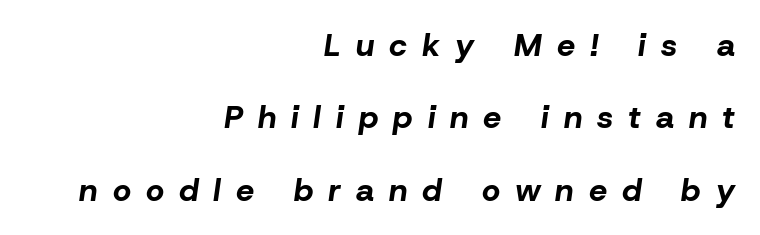
{"italic": "yes", "lean": "right", "slant_degrees": 8, "bold": "yes", "weight": "bold", "width": "normal", "stroke_contrast": "low", "x_height": "medium", "monospaced": "no", "underline": "no", "align": "right", "line_spacing": "loose", "line_spacing_ratio": 2.26, "letter_spacing": "wide", "letter_spacing_em": 0.47, "glyph_px": 32}
